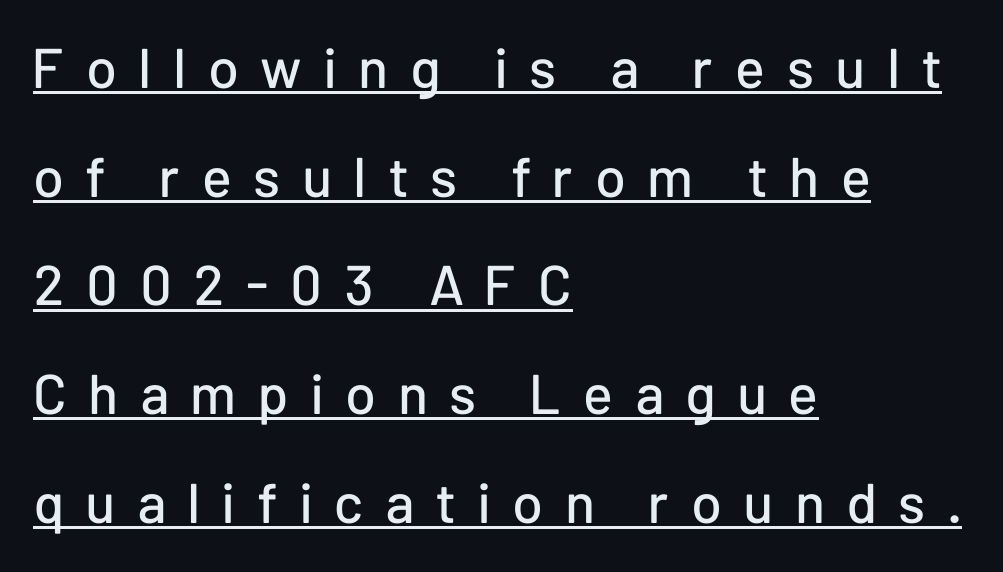
Q: Is the text italic (slanted)? A: No, it is upright.
Q: Is the typeface a serif or a sans-serif typeface? A: Sans-serif.
Q: Is the text underlined? A: Yes.
Q: How is the paragraph aligned? A: Left-aligned.
Q: Is the spacing between letters normal or unusually wide? A: Unusually wide.
Q: Is the spacing between lines tight, normal or loose? A: Loose.
Q: Width (condensed, normal, or wide)? A: Normal.
Q: Stroke contrast? A: Low.
Q: x-height? A: Medium.
Q: Monospaced? A: No.
